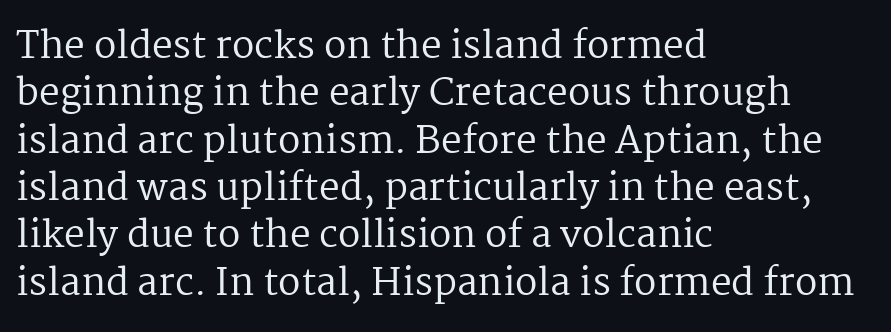
The image shows 37 px regular-weight serif type, upright; set left-aligned, normal line spacing (1.28x), normal letter spacing, not underlined; medium stroke contrast and a medium x-height.
